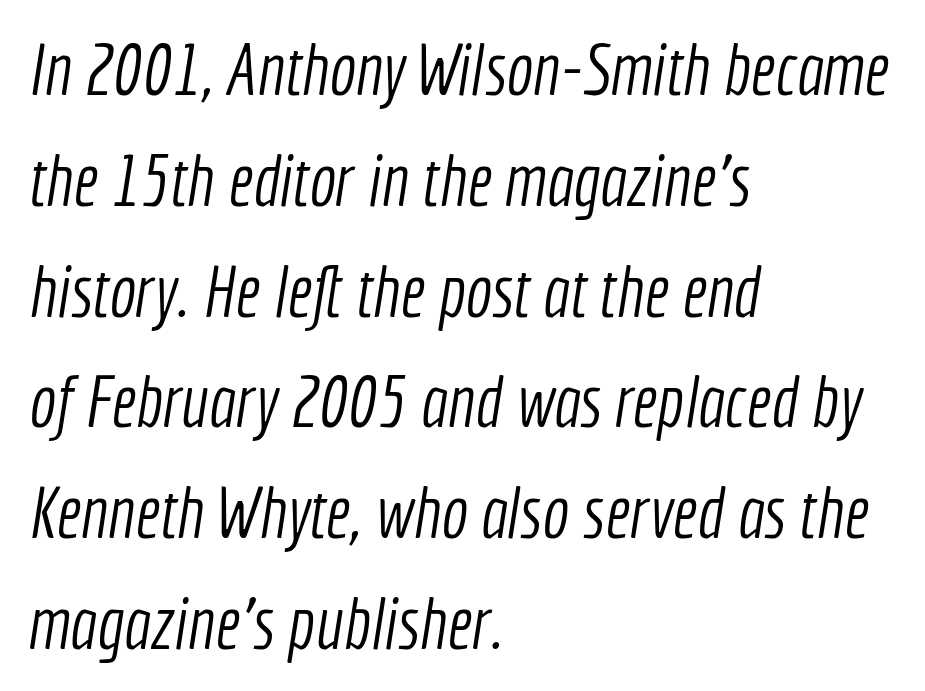
The image shows 71 px light, condensed sans-serif type; set left-aligned, normal line spacing (1.56x), normal letter spacing, not underlined; a medium x-height.
